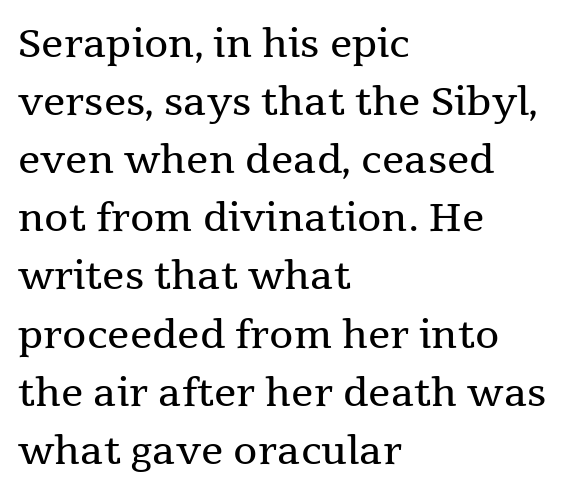
The font's upright variant was chosen for this text. Stroke terminals: seriffed. The face used here is proportionally spaced, like ordinary book or web type. Whoever set this chose a conventional vertical rhythm.
